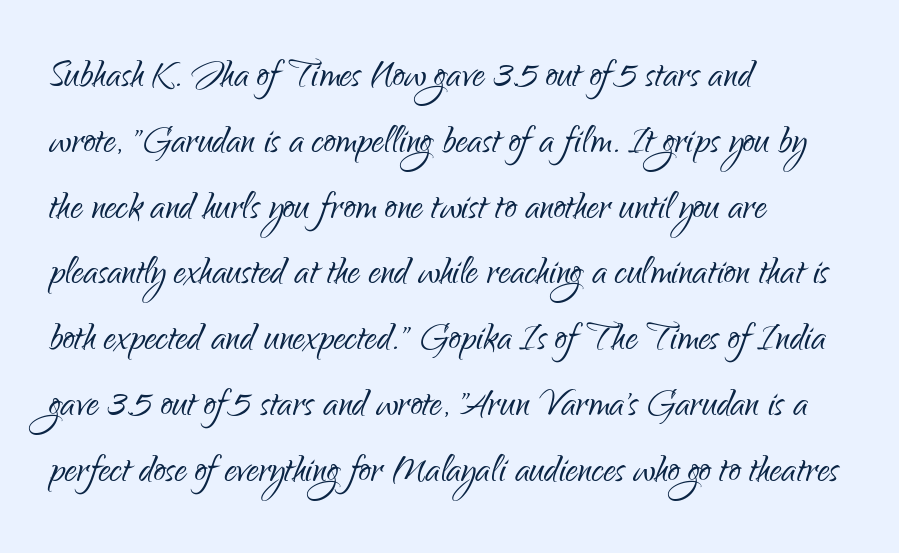
Q: Is the text bold? A: No.
Q: Is the text italic (slanted)? A: Yes.
Q: Is the typeface a serif or a sans-serif typeface? A: Sans-serif.
Q: Is the text underlined? A: No.
Q: How is the paragraph aligned? A: Left-aligned.
Q: Is the spacing between letters normal or unusually wide? A: Normal.
Q: Is the spacing between lines tight, normal or loose? A: Normal.
Q: Width (condensed, normal, or wide)? A: Condensed.
Q: Stroke contrast? A: Low.
Q: x-height? A: Small.
Q: Monospaced? A: No.
